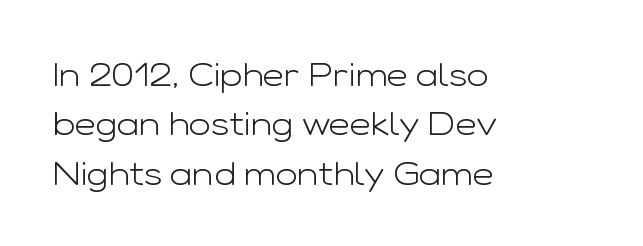
The image shows 33 px light, wide sans-serif type, upright; set left-aligned, normal line spacing (1.5x), normal letter spacing, not underlined; low stroke contrast and a medium x-height.
